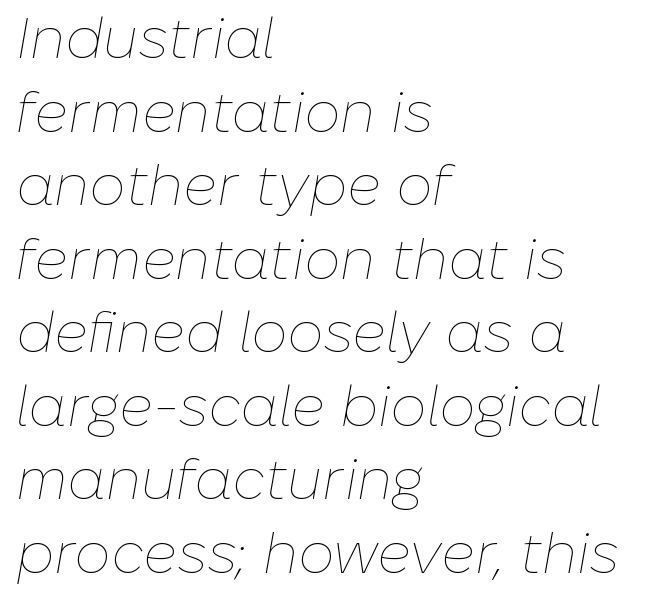
Looking at the ascenders, they clearly lean. The type is set solid horizontally, with unmodified tracking. Quick note: interline space is typical. Horizontal alignment here is leftward, the default for most running prose. This rendering features lettering with no underline.
